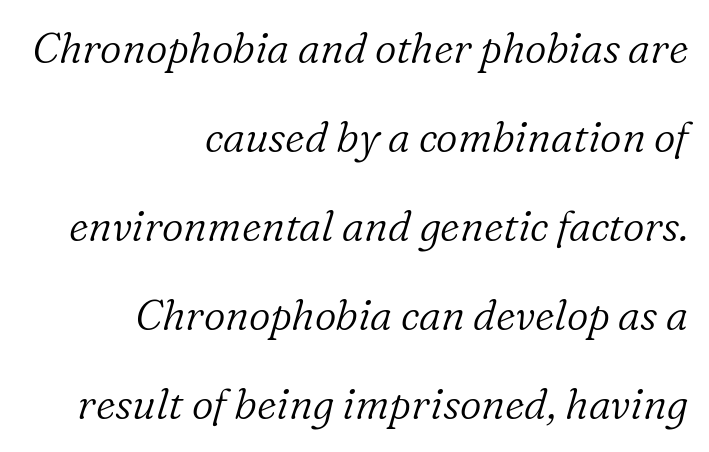
In terms of leading, this rendering errs on the spacious side. The lines are quadded right. The glyphs in this specimen are seriffed. Posture: slanted. Stems and bowls with no extra thickness — not bold.
